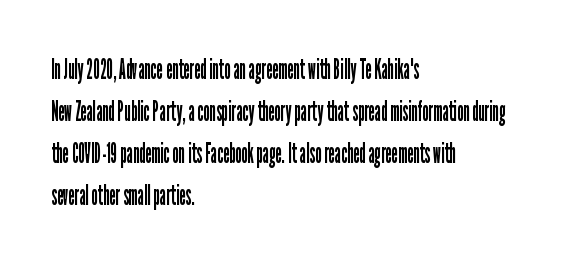
The image shows 28 px regular-weight, condensed sans-serif type, upright; set left-aligned, normal line spacing (1.5x), normal letter spacing, not underlined; low stroke contrast and a medium x-height.
